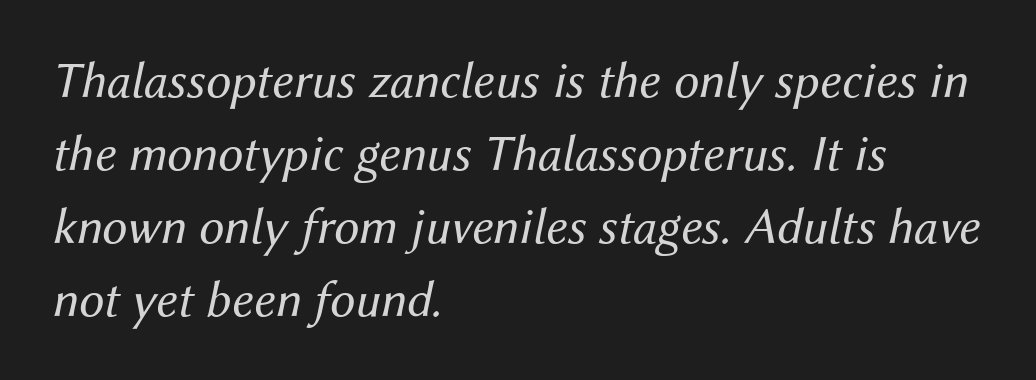
Q: Is the text bold? A: No.
Q: Is the text italic (slanted)? A: Yes, it leans right by about 12 degrees.
Q: Is the text underlined? A: No.
Q: How is the paragraph aligned? A: Left-aligned.
Q: Is the spacing between letters normal or unusually wide? A: Normal.
Q: Is the spacing between lines tight, normal or loose? A: Normal.
Q: Width (condensed, normal, or wide)? A: Normal.
Q: Stroke contrast? A: Medium.
Q: x-height? A: Medium.
Q: Monospaced? A: No.
